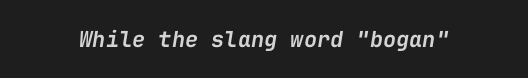
Q: Is the text bold? A: Semi-bold.
Q: Is the text italic (slanted)? A: Yes, it leans right by about 9 degrees.
Q: Is the text underlined? A: No.
Q: Is the spacing between letters normal or unusually wide? A: Normal.
